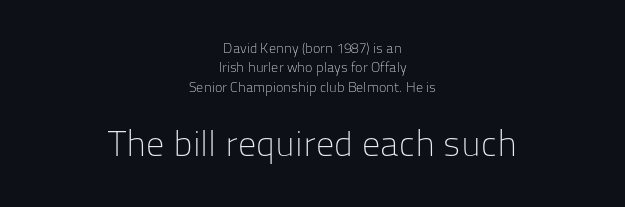
No italicization has been applied; the sample stays upright. The paragraph shown floats in the horizontal middle. Which chunk is bigger? The second one — the bottom block dwarfs the top. Rows of type keep a routine distance in the vertical direction. The passage shown is typed in a proportional face where columns would drift.
